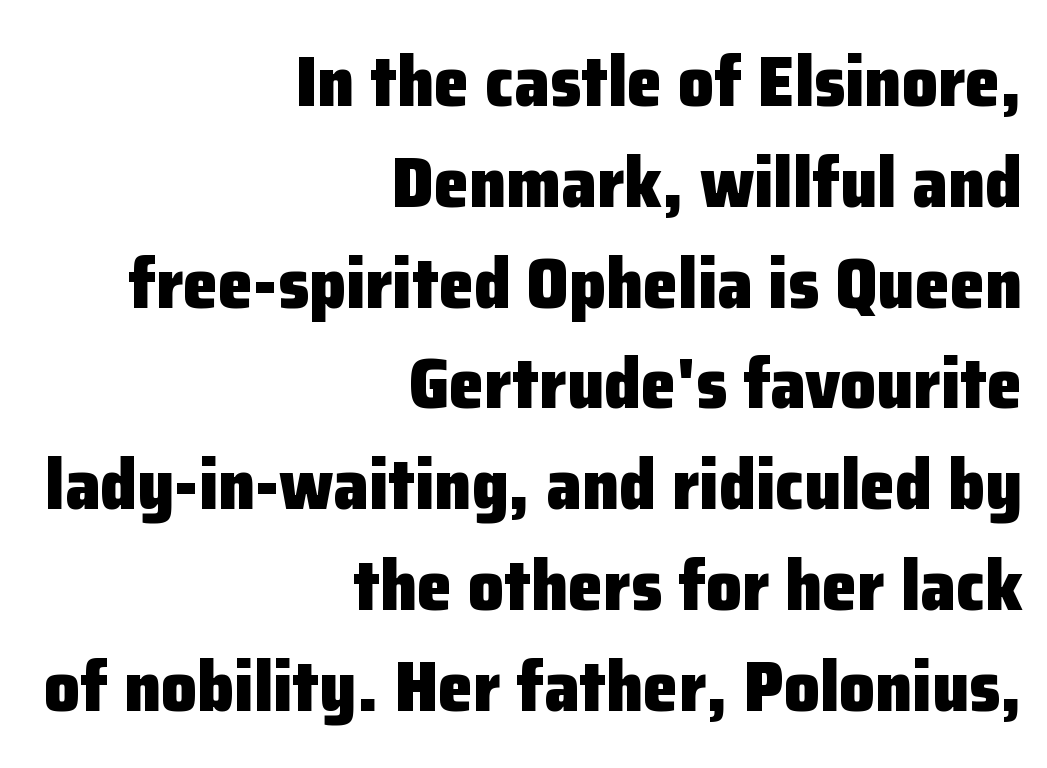
Q: Is the text bold? A: Yes.
Q: Is the text italic (slanted)? A: No, it is upright.
Q: Is the typeface a serif or a sans-serif typeface? A: Sans-serif.
Q: Is the text underlined? A: No.
Q: How is the paragraph aligned? A: Right-aligned.
Q: Is the spacing between letters normal or unusually wide? A: Normal.
Q: Is the spacing between lines tight, normal or loose? A: Normal.
Q: Width (condensed, normal, or wide)? A: Normal.
Q: Stroke contrast? A: Low.
Q: x-height? A: Medium.
Q: Monospaced? A: No.
